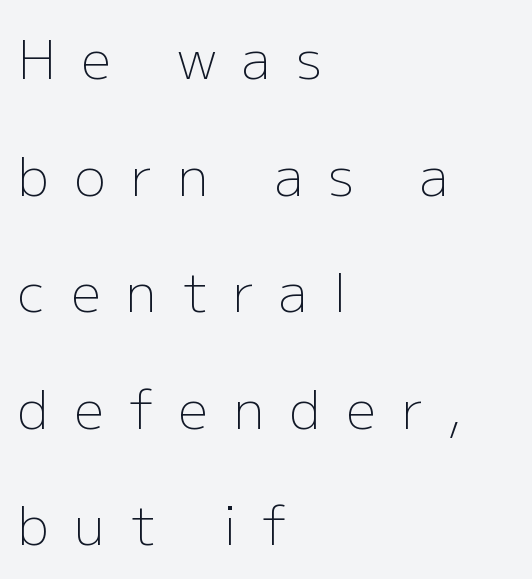
The image shows 53 px light sans-serif type, upright; set left-aligned, loose line spacing (2.2x), unusually wide letter spacing (+0.48 em), not underlined; low stroke contrast and a medium x-height.
